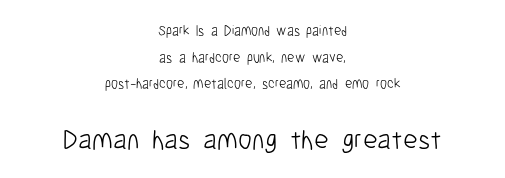
Q: Is the text bold? A: No.
Q: Is the text italic (slanted)? A: No, it is upright.
Q: Is the typeface a serif or a sans-serif typeface? A: Sans-serif.
Q: Is the text underlined? A: No.
Q: How is the paragraph aligned? A: Centered.
Q: Is the spacing between letters normal or unusually wide? A: Normal.
Q: Is the spacing between lines tight, normal or loose? A: Loose.
Q: Which block of text is set in a larger size, the first (top) or the second (bottom)? A: The second (bottom) one.
Q: Width (condensed, normal, or wide)? A: Condensed.
Q: Stroke contrast? A: Low.
Q: x-height? A: Medium.
Q: Monospaced? A: No.
